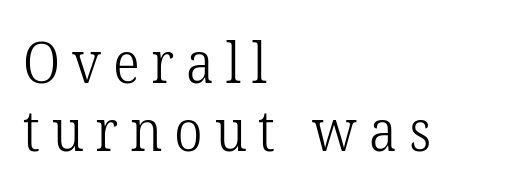
The image shows 56 px light serif type, upright; set left-aligned, line spacing 1.22x, unusually wide letter spacing (+0.21 em), not underlined; low stroke contrast and a medium x-height.
